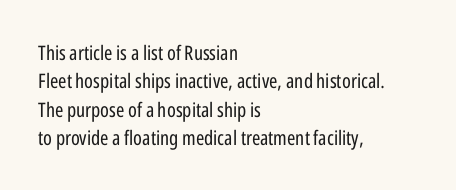
Glyph-to-glyph distance matches everyday printed text. One glance says typical: line gaps are just what's usual. A bare baseline throughout the passage. Does the lettering tilt? It doesn't — this is upright.
